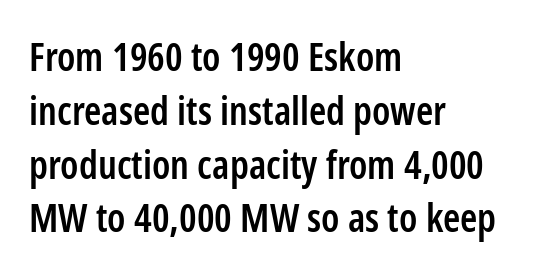
The image shows 39 px semibold, condensed sans-serif type, upright; set left-aligned, normal line spacing (1.38x), normal letter spacing, not underlined; low stroke contrast and a medium x-height.
